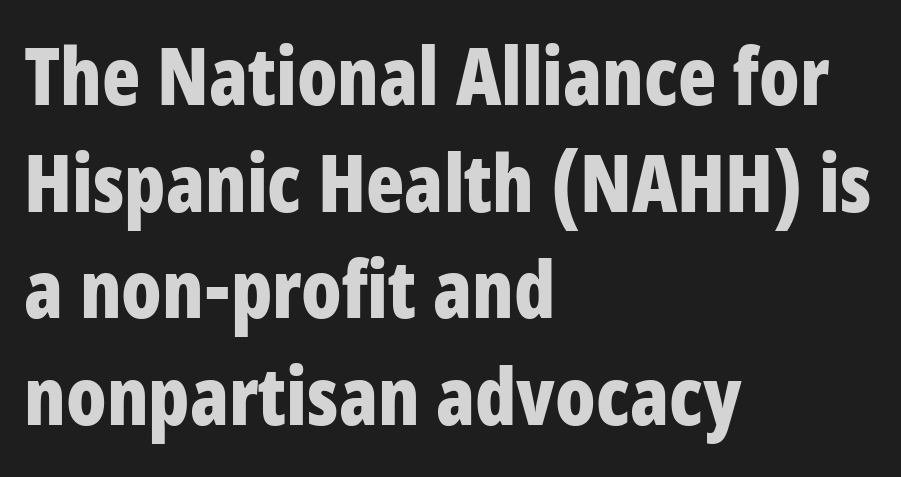
Weight check: bold — yes, fully. Nope, no serifs anywhere on these letters. Compared with typical paragraphs, the rows here are spaced about the same. Layout note: lines flush left. Tracking value appears to be zero — textbook default spacing. Ordinary non-slanted type is in use.
